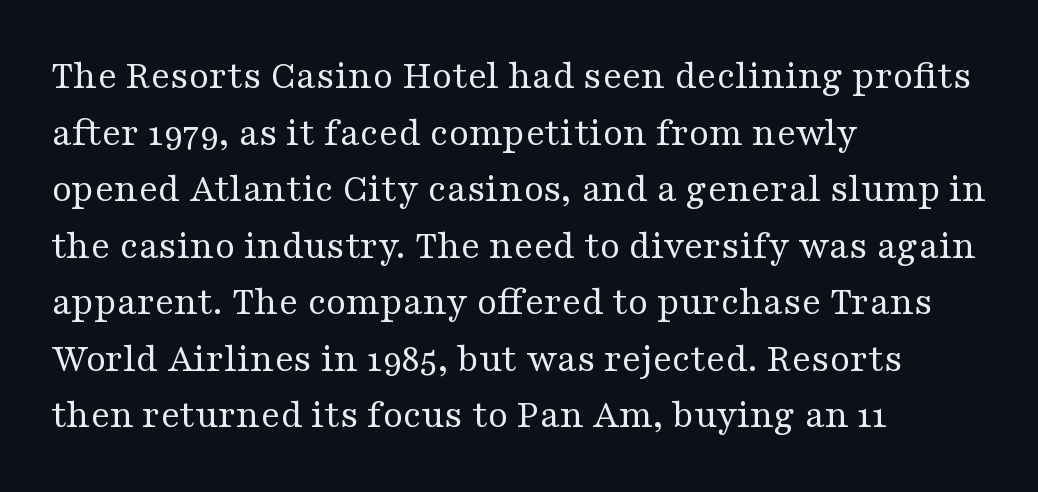
Q: Is the text bold? A: No.
Q: Is the text italic (slanted)? A: No, it is upright.
Q: Is the typeface a serif or a sans-serif typeface? A: Serif.
Q: Is the text underlined? A: No.
Q: How is the paragraph aligned? A: Left-aligned.
Q: Is the spacing between letters normal or unusually wide? A: Normal.
Q: Is the spacing between lines tight, normal or loose? A: Normal.
Q: Width (condensed, normal, or wide)? A: Wide.
Q: Stroke contrast? A: Medium.
Q: x-height? A: Medium.
Q: Monospaced? A: No.
